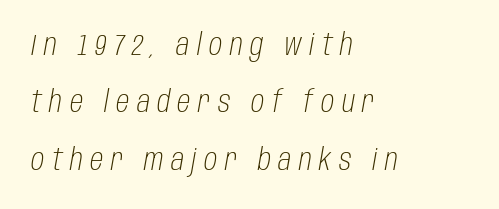
Q: Is the text bold? A: No.
Q: Is the text italic (slanted)? A: Yes, it leans right by about 10 degrees.
Q: Is the text underlined? A: No.
Q: How is the paragraph aligned? A: Left-aligned.
Q: Is the spacing between letters normal or unusually wide? A: Unusually wide.
Q: Is the spacing between lines tight, normal or loose? A: Loose.
Q: Width (condensed, normal, or wide)? A: Condensed.
Q: Stroke contrast? A: Low.
Q: x-height? A: Large.
Q: Monospaced? A: No.
